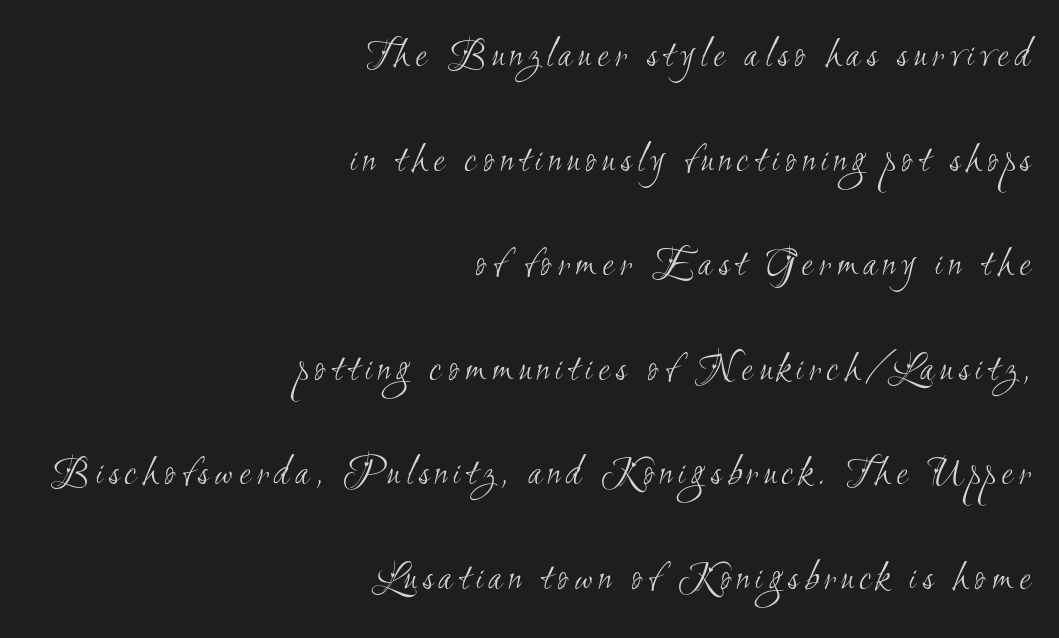
Q: Is the text bold? A: No.
Q: Is the typeface a serif or a sans-serif typeface? A: Sans-serif.
Q: Is the text underlined? A: No.
Q: How is the paragraph aligned? A: Right-aligned.
Q: Is the spacing between lines tight, normal or loose? A: Loose.
Q: Width (condensed, normal, or wide)? A: Condensed.
Q: Stroke contrast? A: Medium.
Q: x-height? A: Small.
Q: Monospaced? A: No.
